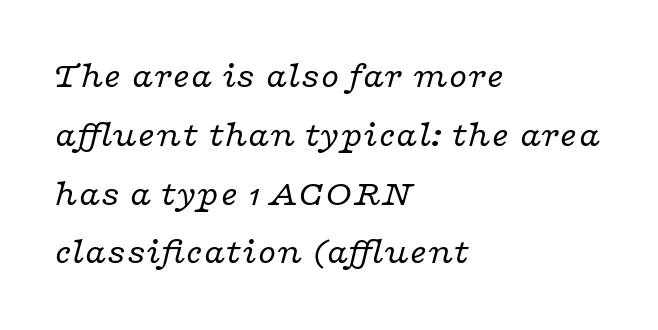
{"serif": "yes", "italic": "yes", "lean": "right", "slant_degrees": 16, "bold": "no", "weight": "regular", "width": "wide", "stroke_contrast": "low", "x_height": "medium", "monospaced": "no", "underline": "no", "align": "left", "line_spacing": "normal", "line_spacing_ratio": 1.59, "letter_spacing": "normal", "letter_spacing_em": 0.0, "glyph_px": 37}
